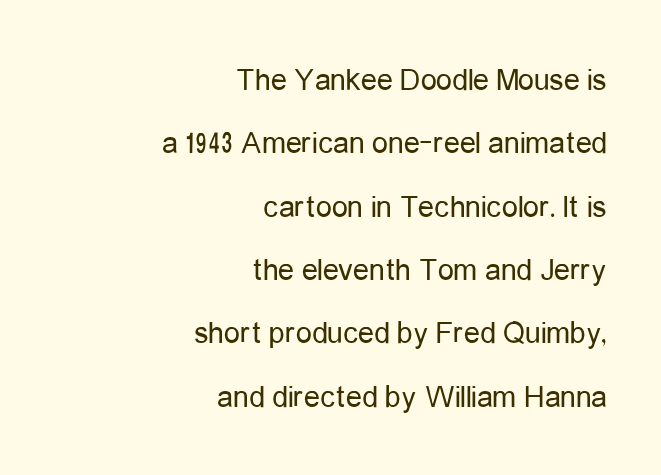
The image shows 32 px regular-weight, condensed sans-serif type, upright; set right-aligned, loose line spacing (1.98x), normal letter spacing, not underlined; low stroke contrast and a medium x-height.
